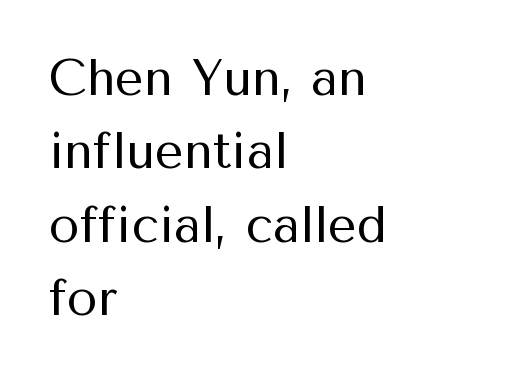
The weight tops out at a normal text grade. Ascenders rise straight up at ninety degrees. Does extra space separate the letters? No, they use regular spacing. The typeface chosen for these lines omits serifs. Check the space under the baseline: it is left empty. The rows are spaced the way most documents space them.
